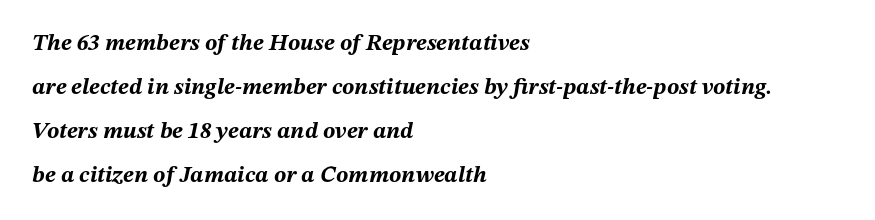
The image shows 23 px bold type, italic (leaning right); set left-aligned, loose line spacing (1.91x), normal letter spacing, not underlined.
